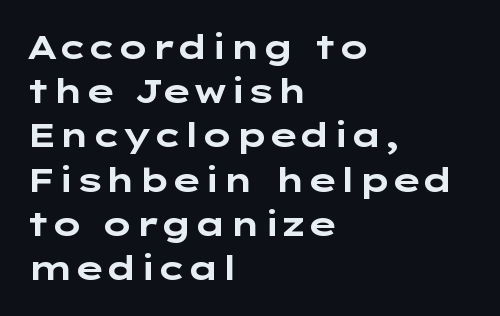
{"serif": "no", "italic": "no", "bold": "yes", "weight": "bold", "width": "wide", "stroke_contrast": "low", "x_height": "medium", "underline": "no", "align": "left", "line_spacing": "normal", "line_spacing_ratio": 1.34, "letter_spacing": "normal", "letter_spacing_em": 0.0, "glyph_px": 33}
